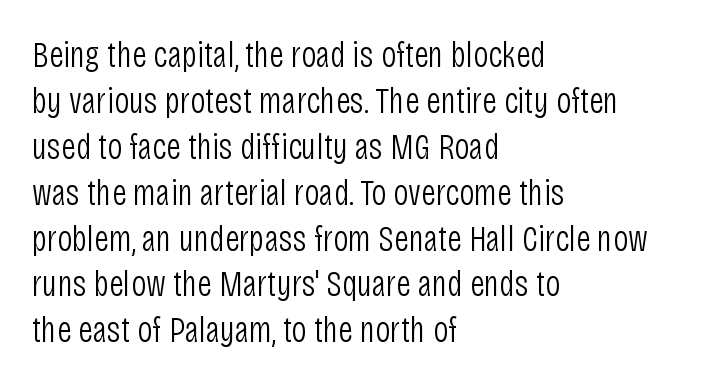
Q: Is the text bold? A: No.
Q: Is the text italic (slanted)? A: No, it is upright.
Q: Is the typeface a serif or a sans-serif typeface? A: Sans-serif.
Q: Is the text underlined? A: No.
Q: How is the paragraph aligned? A: Left-aligned.
Q: Is the spacing between letters normal or unusually wide? A: Normal.
Q: Width (condensed, normal, or wide)? A: Condensed.
Q: Stroke contrast? A: Low.
Q: x-height? A: Large.
Q: Monospaced? A: No.
